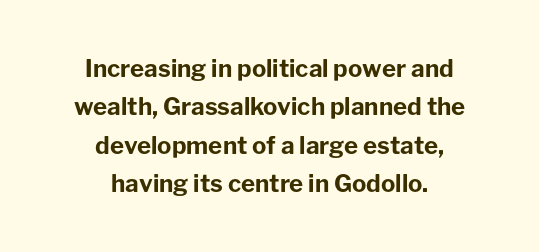
In terms of posture, this sample is upright. Typesetter's note: full bold, strokes at maximum text heaviness. Regarding leading, the lines here are spaced in the standard way. The letters sit at their default tracking, neither squeezed nor spread.
